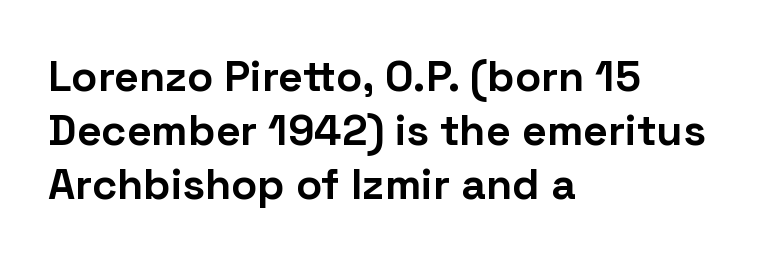
Default kerning and tracking; the words read as compact shapes. These lines sit exactly where default settings would place them. The characters look thick and weighty, a clear bold. Is the block centered? No — it sits flush against the left margin.
